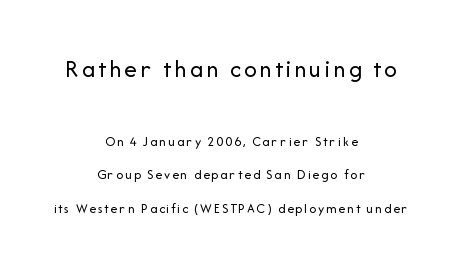
The font is comparable to plain body text, perhaps lighter. Here the first block reads like a headline and the second like body copy. Descender tails drop into unmarked territory. Characters remain perfectly vertical along every line.
